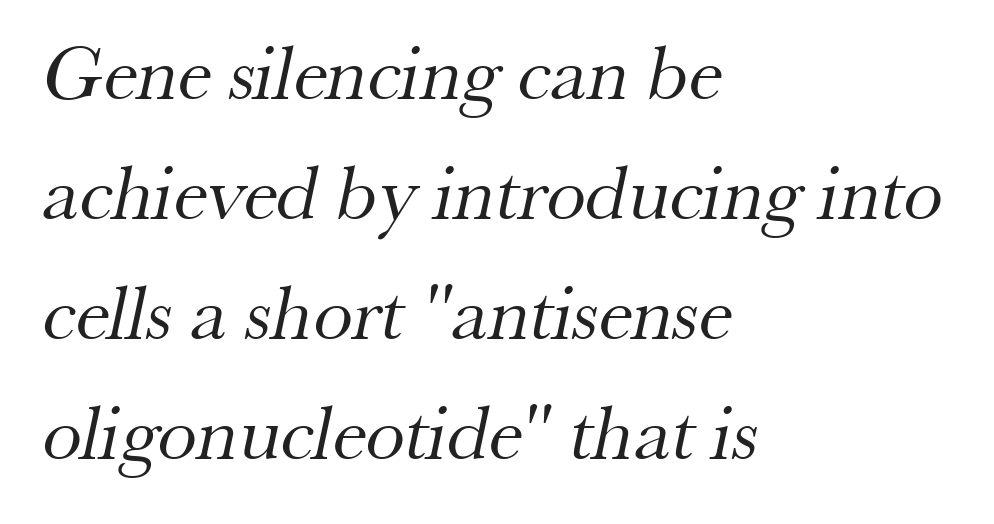
The ragged edge is on the right, which tells us the setting is flush left. There is no visible air inserted between adjacent glyphs. The rows are spaced the way most documents space them. Note: serifs present on the glyphs.
